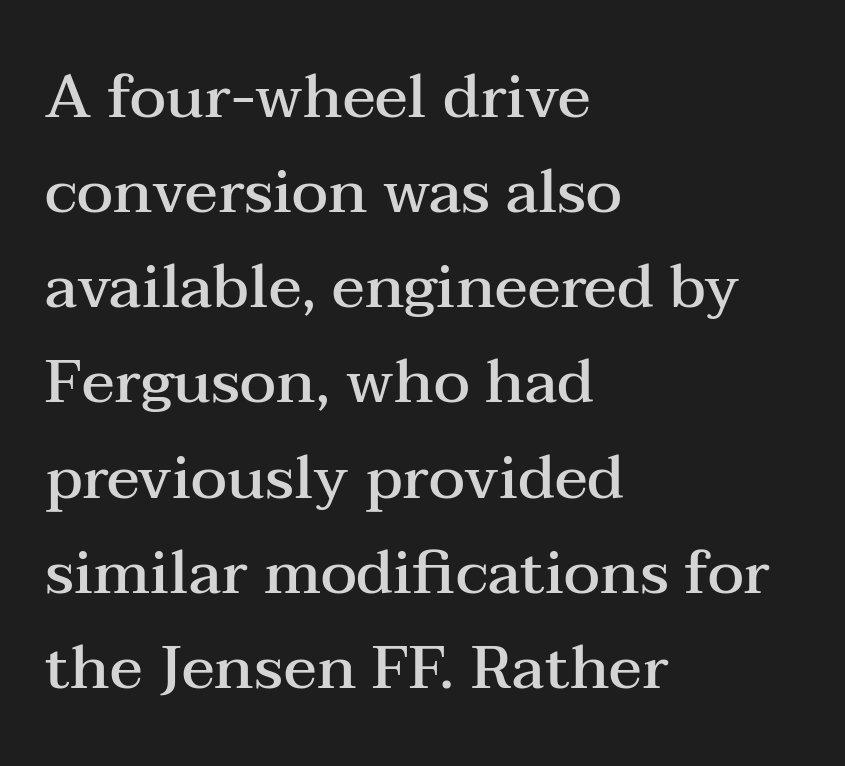
Q: Is the text bold? A: Semi-bold.
Q: Is the text italic (slanted)? A: No, it is upright.
Q: Is the typeface a serif or a sans-serif typeface? A: Serif.
Q: Is the text underlined? A: No.
Q: How is the paragraph aligned? A: Left-aligned.
Q: Is the spacing between letters normal or unusually wide? A: Normal.
Q: Is the spacing between lines tight, normal or loose? A: Normal.
Q: Width (condensed, normal, or wide)? A: Wide.
Q: Stroke contrast? A: Medium.
Q: x-height? A: Medium.
Q: Monospaced? A: No.
